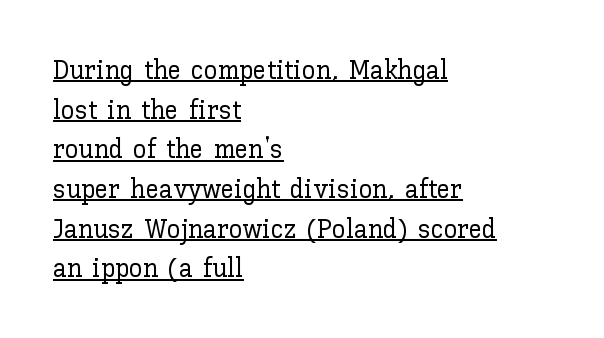
What's the leading like? Ordinary, nothing unusual. Do the letters lean? They stand straight. The letterforms sit shoulder to shoulder at normal distance. Does a line run under the words? Yes, clearly. The paragraph has a hard left edge and a soft right edge.
